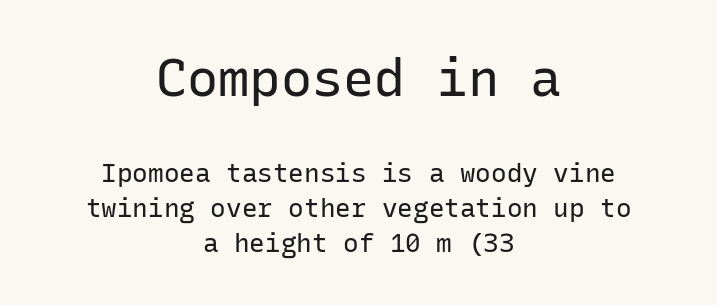
The image shows 52 px regular-weight sans-serif type, upright, monospaced; set centered, normal line spacing (1.34x), normal letter spacing, not underlined; the first (top) block is 2.0x larger; low stroke contrast and a medium x-height.
